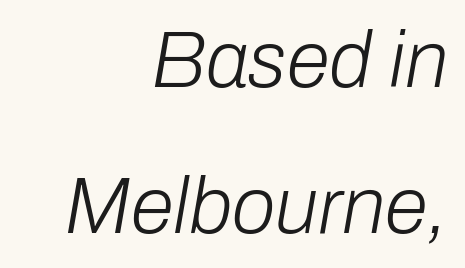
Q: Is the text bold? A: No.
Q: Is the text italic (slanted)? A: Yes, it leans right by about 10 degrees.
Q: Is the text underlined? A: No.
Q: How is the paragraph aligned? A: Right-aligned.
Q: Is the spacing between letters normal or unusually wide? A: Normal.
Q: Width (condensed, normal, or wide)? A: Normal.
Q: Stroke contrast? A: Low.
Q: x-height? A: Medium.
Q: Monospaced? A: No.
